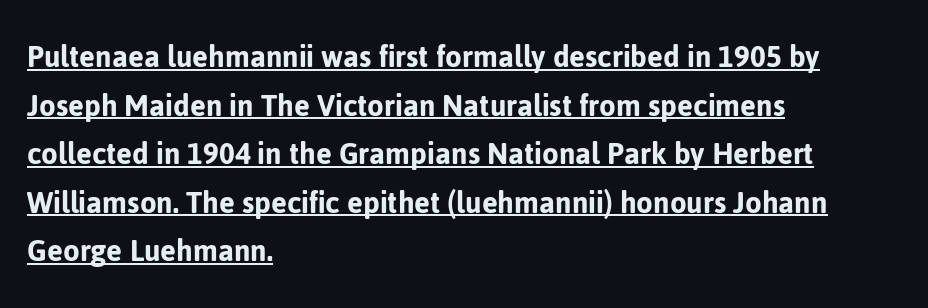
Q: Is the text italic (slanted)? A: No, it is upright.
Q: Is the typeface a serif or a sans-serif typeface? A: Sans-serif.
Q: Is the text underlined? A: Yes.
Q: How is the paragraph aligned? A: Left-aligned.
Q: Is the spacing between letters normal or unusually wide? A: Normal.
Q: Is the spacing between lines tight, normal or loose? A: Normal.
Q: Width (condensed, normal, or wide)? A: Normal.
Q: Stroke contrast? A: Low.
Q: x-height? A: Medium.
Q: Monospaced? A: No.
